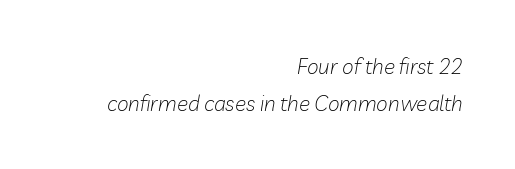
The image shows 21 px text type, italic (leaning right); set right-aligned, line spacing 1.76x, normal letter spacing, not underlined.
